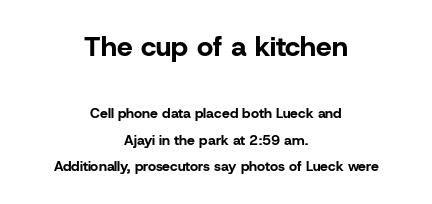
Q: Is the text bold? A: Yes.
Q: Is the text italic (slanted)? A: No, it is upright.
Q: Is the typeface a serif or a sans-serif typeface? A: Sans-serif.
Q: Is the text underlined? A: No.
Q: How is the paragraph aligned? A: Centered.
Q: Is the spacing between letters normal or unusually wide? A: Normal.
Q: Is the spacing between lines tight, normal or loose? A: Loose.
Q: Which block of text is set in a larger size, the first (top) or the second (bottom)? A: The first (top) one.
Q: Width (condensed, normal, or wide)? A: Normal.
Q: Stroke contrast? A: Low.
Q: x-height? A: Medium.
Q: Monospaced? A: No.
